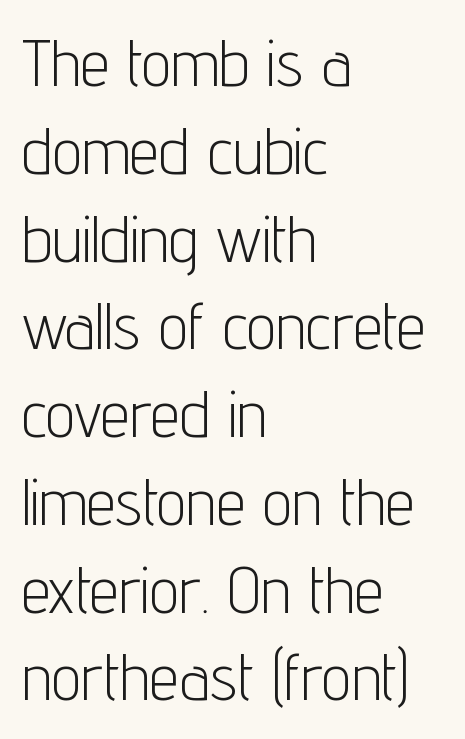
Weight class: somewhere from thin through regular. The paragraph shown leans on its left margin. Whoever set this chose a conventional vertical rhythm. Character widths vary here, with narrow letters taking less room than wide ones. These lines were composed using upright roman letters. Has an underline been added? It has not.
